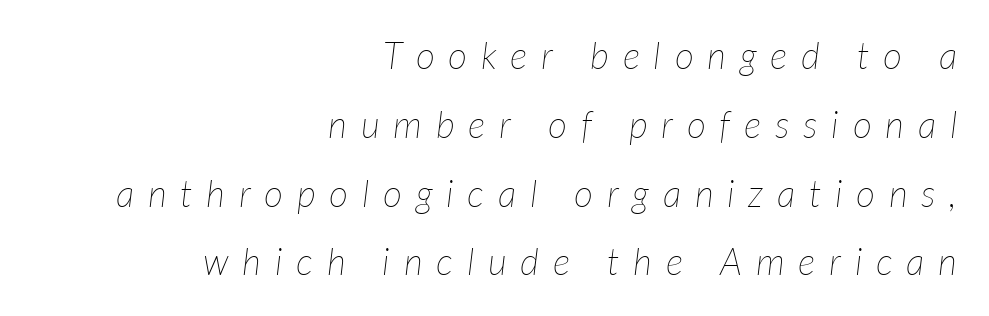
The image shows 37 px thin type, italic (leaning right); set right-aligned, line spacing 1.86x, unusually wide letter spacing (+0.37 em), not underlined; low stroke contrast and a medium x-height.
